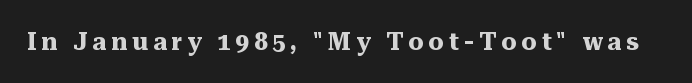
The image shows 24 px bold type, upright; set unusually wide letter spacing (+0.2 em), not underlined.
